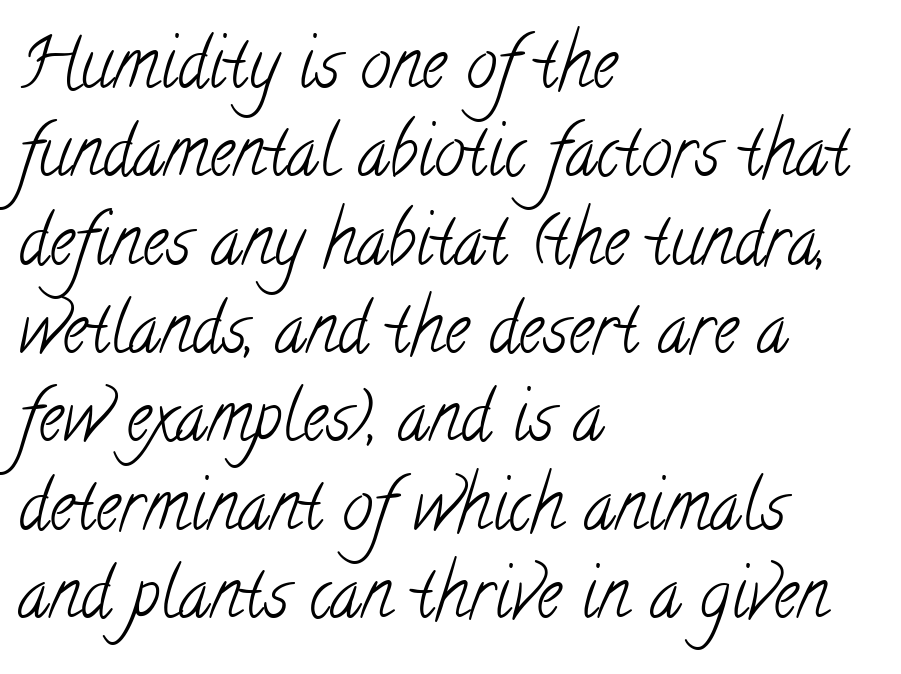
The image shows 69 px light, condensed serif type; set left-aligned, normal line spacing (1.28x), normal letter spacing, not underlined; low stroke contrast and a small x-height.
